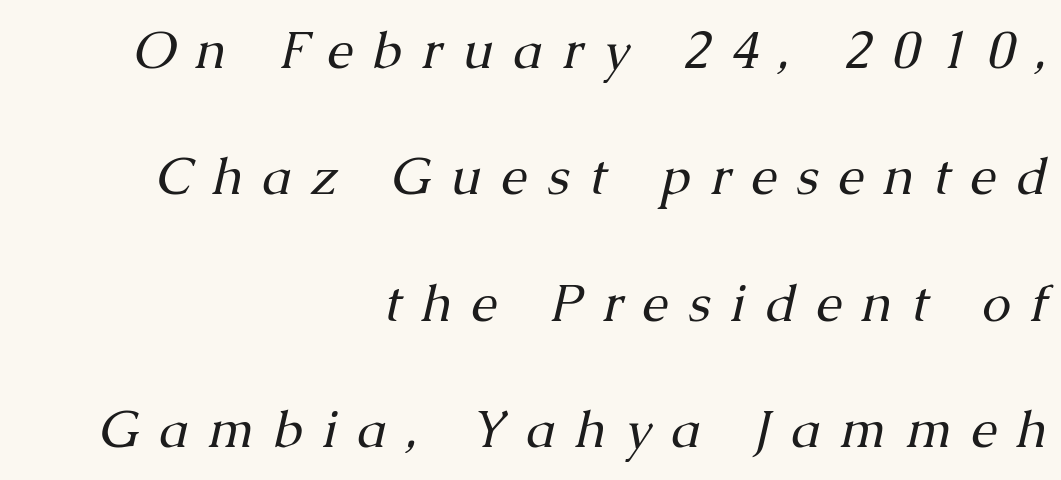
Q: Is the text bold? A: No.
Q: Is the text italic (slanted)? A: Yes, it leans right by about 13 degrees.
Q: Is the typeface a serif or a sans-serif typeface? A: Serif.
Q: Is the text underlined? A: No.
Q: How is the paragraph aligned? A: Right-aligned.
Q: Is the spacing between letters normal or unusually wide? A: Unusually wide.
Q: Is the spacing between lines tight, normal or loose? A: Loose.
Q: Width (condensed, normal, or wide)? A: Normal.
Q: Stroke contrast? A: Medium.
Q: x-height? A: Medium.
Q: Monospaced? A: No.
